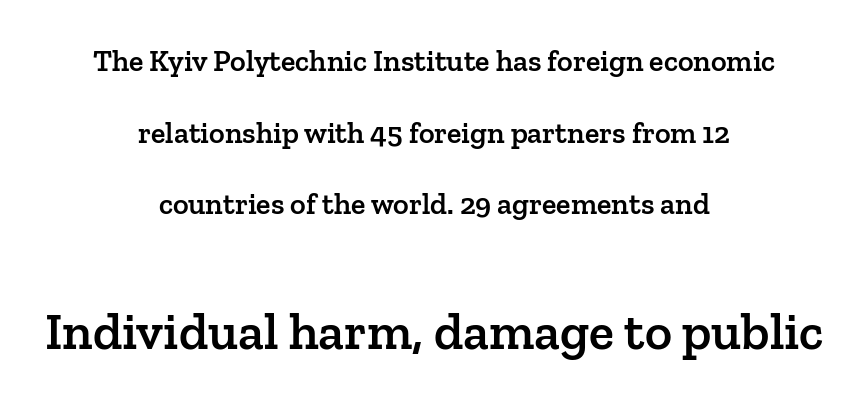
{"serif": "yes", "italic": "no", "bold": "semi", "weight": "semibold", "width": "normal", "stroke_contrast": "low", "x_height": "medium", "monospaced": "no", "underline": "no", "align": "center", "line_spacing": "loose", "line_spacing_ratio": 2.39, "letter_spacing": "normal", "letter_spacing_em": 0.0, "larger_block": "second", "size_ratio": 1.73, "glyph_px": 52}
